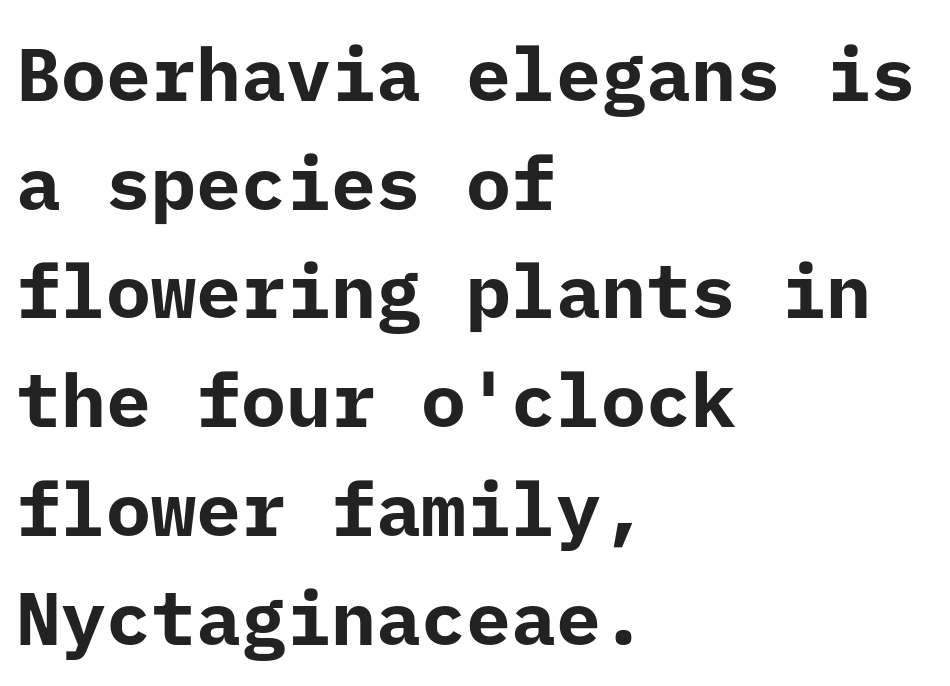
{"serif": "no", "italic": "no", "bold": "yes", "weight": "bold", "width": "normal", "stroke_contrast": "low", "x_height": "medium", "underline": "no", "align": "left", "line_spacing": "normal", "line_spacing_ratio": 1.45, "letter_spacing": "normal", "letter_spacing_em": 0.0, "glyph_px": 75}
